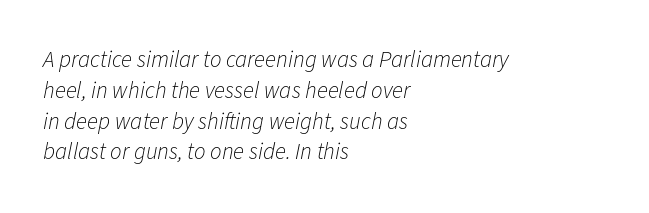
{"italic": "yes", "lean": "right", "slant_degrees": 11, "bold": "no", "underline": "no", "align": "left", "line_spacing": "normal", "line_spacing_ratio": 1.34, "letter_spacing": "normal", "letter_spacing_em": 0.0, "glyph_px": 23}
